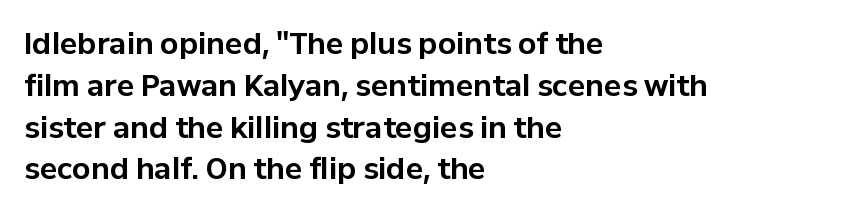
The image shows 29 px bold sans-serif type, upright; set left-aligned, normal line spacing (1.44x), normal letter spacing, not underlined; low stroke contrast and a medium x-height.
